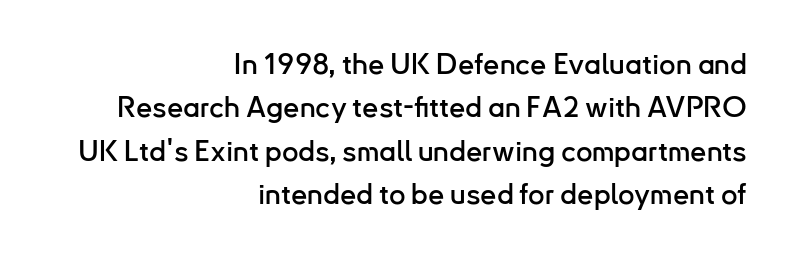
The image shows 29 px sans-serif type, upright; set right-aligned, normal line spacing (1.5x), normal letter spacing, not underlined; low stroke contrast and a small x-height.
